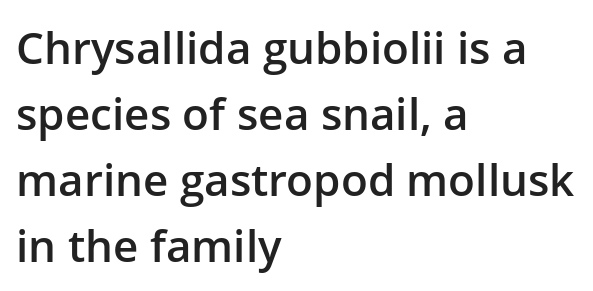
{"serif": "no", "italic": "no", "bold": "semi", "weight": "semibold", "width": "normal", "stroke_contrast": "low", "x_height": "medium", "monospaced": "no", "underline": "no", "align": "left", "line_spacing": "normal", "line_spacing_ratio": 1.5, "letter_spacing": "normal", "letter_spacing_em": 0.0, "glyph_px": 44}
